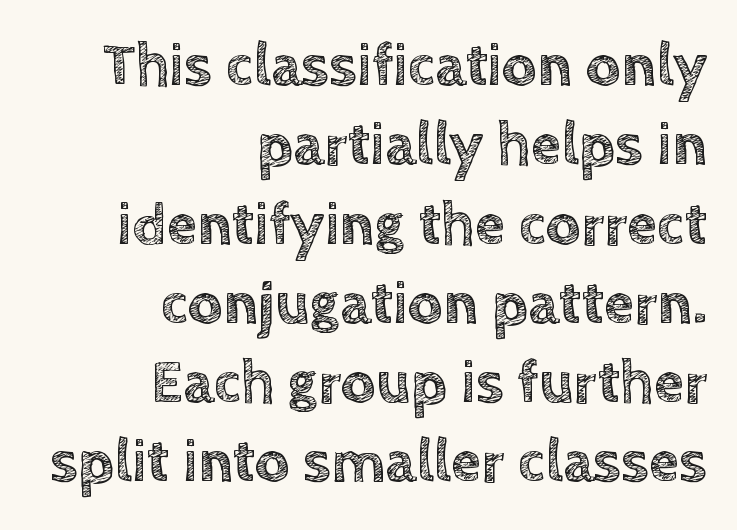
Q: Is the text italic (slanted)? A: No, it is upright.
Q: Is the text underlined? A: No.
Q: How is the paragraph aligned? A: Right-aligned.
Q: Is the spacing between letters normal or unusually wide? A: Normal.
Q: Is the spacing between lines tight, normal or loose? A: Normal.
Q: Width (condensed, normal, or wide)? A: Normal.
Q: x-height? A: Large.
Q: Monospaced? A: No.
